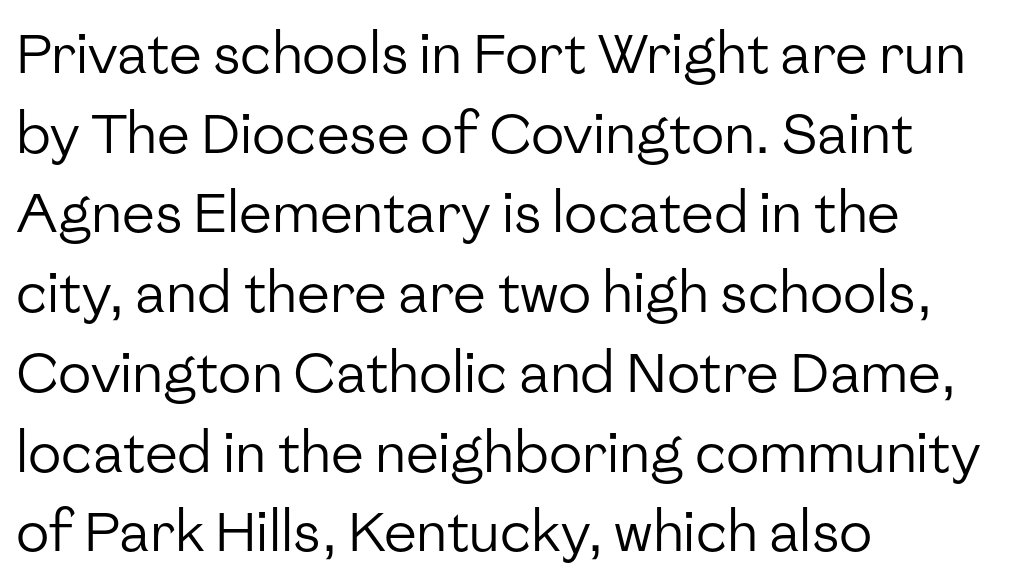
The image shows 55 px regular-weight sans-serif type, upright; set left-aligned, normal line spacing (1.45x), normal letter spacing, not underlined; low stroke contrast and a medium x-height.
